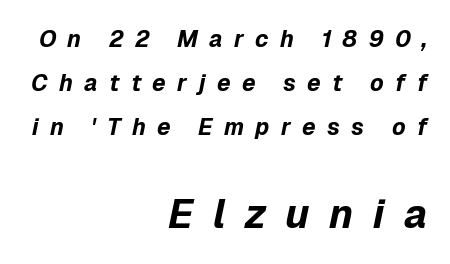
{"italic": "yes", "lean": "right", "slant_degrees": 12, "bold": "yes", "weight": "bold", "width": "normal", "stroke_contrast": "low", "x_height": "medium", "monospaced": "no", "underline": "no", "align": "right", "line_spacing": "loose", "line_spacing_ratio": 1.92, "letter_spacing": "wide", "letter_spacing_em": 0.49, "larger_block": "second", "size_ratio": 1.74, "glyph_px": 40}
